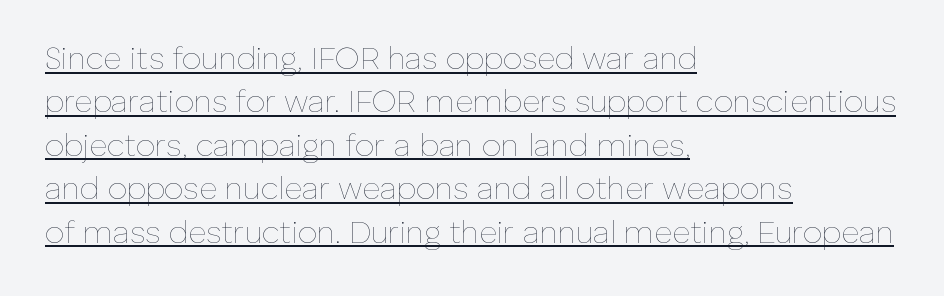
The image shows 31 px thin type, upright; set left-aligned, normal line spacing (1.4x), normal letter spacing, underlined; low stroke contrast and a medium x-height.
